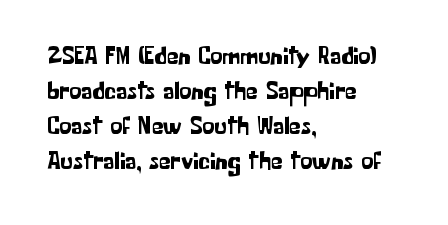
{"italic": "no", "underline": "no", "align": "left", "line_spacing": "normal", "line_spacing_ratio": 1.46, "letter_spacing": "normal", "letter_spacing_em": 0.0, "glyph_px": 24}
